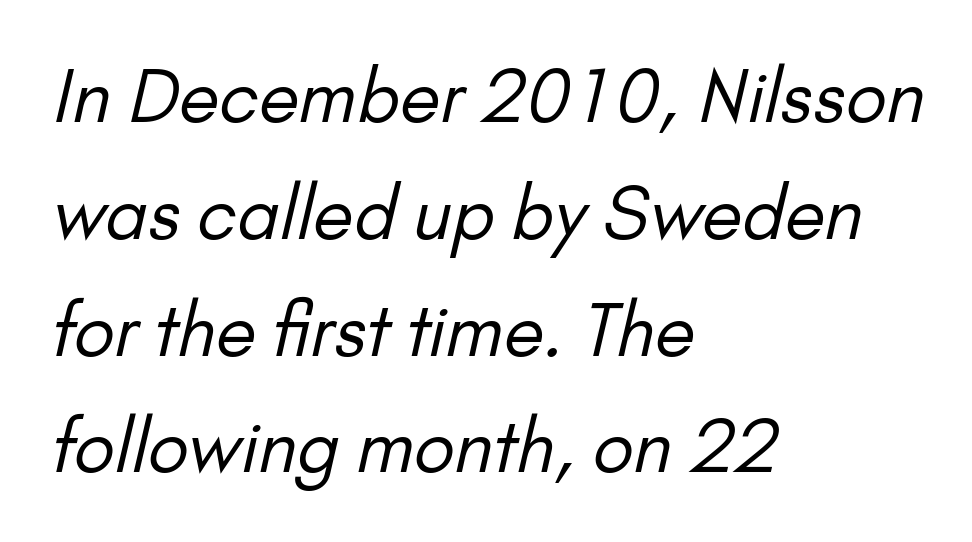
{"serif": "no", "bold": "no", "weight": "regular", "width": "normal", "stroke_contrast": "low", "x_height": "small", "monospaced": "no", "underline": "no", "align": "left", "line_spacing": "normal", "line_spacing_ratio": 1.6, "letter_spacing": "normal", "letter_spacing_em": 0.0, "glyph_px": 73}
